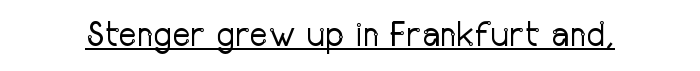
The image shows 35 px regular-weight, condensed sans-serif type, upright; set normal letter spacing, underlined; low stroke contrast and a medium x-height.
